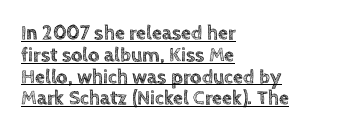
{"italic": "no", "underline": "yes", "align": "left", "line_spacing": "tight", "line_spacing_ratio": 1.09, "letter_spacing": "normal", "letter_spacing_em": 0.0, "glyph_px": 20}
